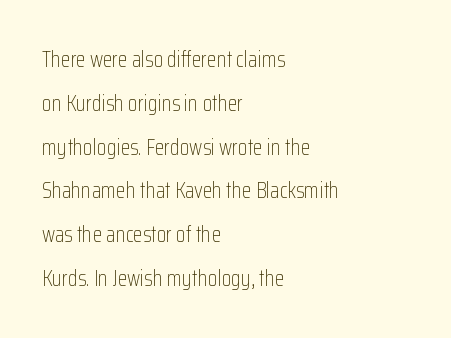
The image shows 22 px text type, upright; set left-aligned, loose line spacing (1.99x), normal letter spacing, not underlined.
